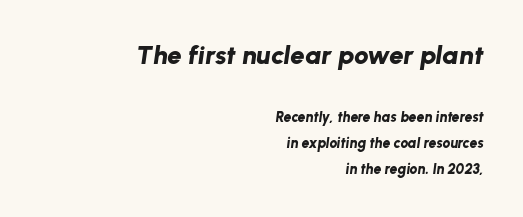
Q: Is the text bold? A: Yes.
Q: Is the text italic (slanted)? A: Yes, it leans right by about 8 degrees.
Q: Is the text underlined? A: No.
Q: How is the paragraph aligned? A: Right-aligned.
Q: Is the spacing between letters normal or unusually wide? A: Normal.
Q: Which block of text is set in a larger size, the first (top) or the second (bottom)? A: The first (top) one.
